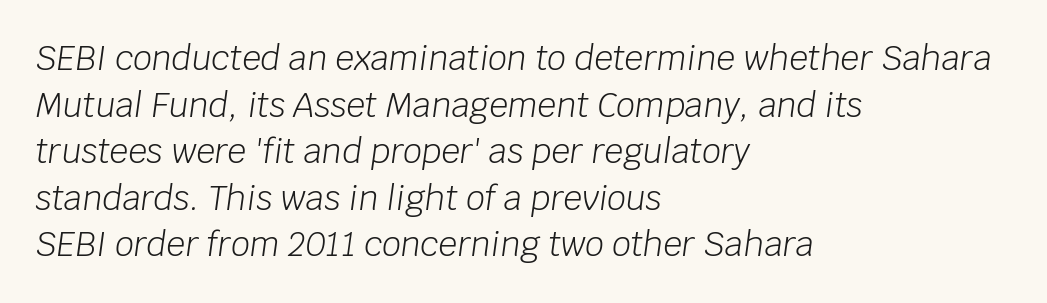
The image shows 33 px light type, italic (leaning right); set left-aligned, normal line spacing (1.41x), normal letter spacing, not underlined; low stroke contrast and a large x-height.
